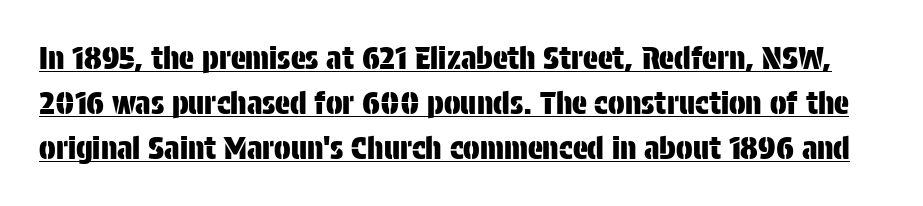
Q: Is the text italic (slanted)? A: No, it is upright.
Q: Is the typeface a serif or a sans-serif typeface? A: Sans-serif.
Q: Is the text underlined? A: Yes.
Q: Is the spacing between letters normal or unusually wide? A: Normal.
Q: Is the spacing between lines tight, normal or loose? A: Normal.
Q: Width (condensed, normal, or wide)? A: Condensed.
Q: Stroke contrast? A: Low.
Q: x-height? A: Large.
Q: Monospaced? A: No.
